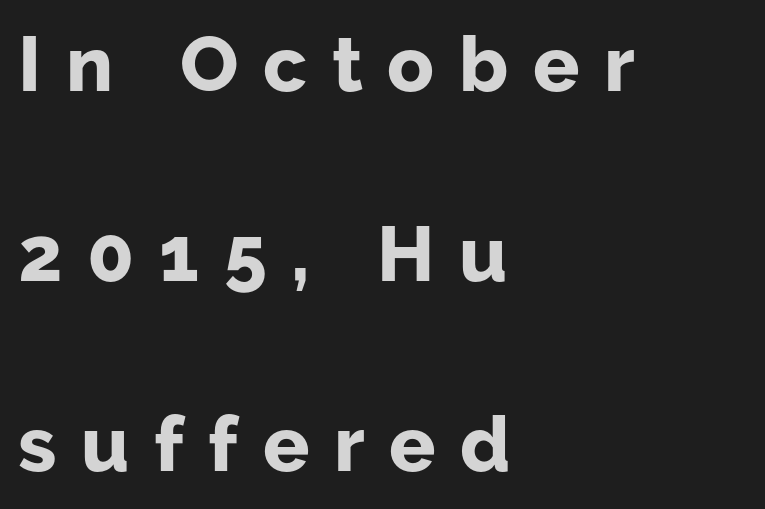
{"serif": "no", "italic": "no", "bold": "yes", "weight": "bold", "width": "normal", "stroke_contrast": "low", "x_height": "medium", "monospaced": "no", "underline": "no", "align": "left", "line_spacing": "loose", "line_spacing_ratio": 2.47, "letter_spacing": "wide", "letter_spacing_em": 0.32, "glyph_px": 77}
